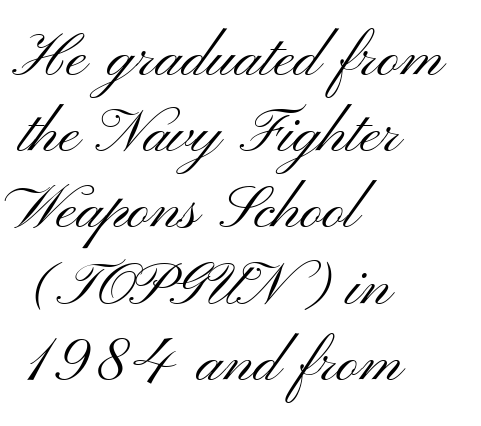
Q: Is the text bold? A: No.
Q: Is the text italic (slanted)? A: Yes.
Q: Is the typeface a serif or a sans-serif typeface? A: Sans-serif.
Q: Is the text underlined? A: No.
Q: How is the paragraph aligned? A: Left-aligned.
Q: Is the spacing between letters normal or unusually wide? A: Normal.
Q: Is the spacing between lines tight, normal or loose? A: Normal.
Q: Width (condensed, normal, or wide)? A: Wide.
Q: Stroke contrast? A: Medium.
Q: x-height? A: Small.
Q: Monospaced? A: No.
